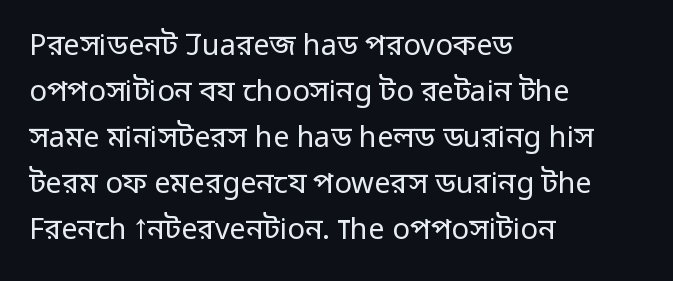
Q: Is the text bold? A: No.
Q: Is the text italic (slanted)? A: No, it is upright.
Q: Is the typeface a serif or a sans-serif typeface? A: Sans-serif.
Q: Is the text underlined? A: No.
Q: How is the paragraph aligned? A: Left-aligned.
Q: Is the spacing between letters normal or unusually wide? A: Normal.
Q: Is the spacing between lines tight, normal or loose? A: Normal.
Q: Width (condensed, normal, or wide)? A: Normal.
Q: Stroke contrast? A: Low.
Q: x-height? A: Medium.
Q: Monospaced? A: No.
